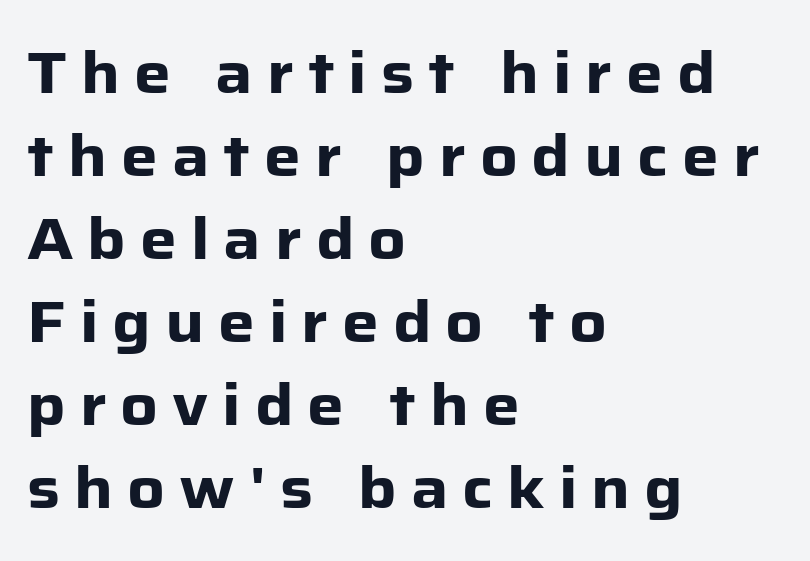
Horizontal alignment here is leftward, the default for most running prose. Do the letters lean? They stand straight. Compared with an ordinary text face, these strokes are far heavier — a full bold. Letters rest on an invisible, unmarked baseline. Here the glyphs are tracked loosely, breaking word shapes into spaced letters. Note the varied advance widths — an 'i' is clearly narrower than an 'm'.
